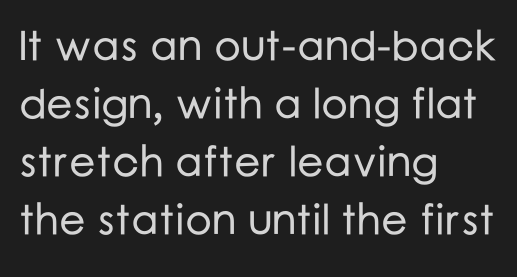
{"serif": "no", "italic": "no", "width": "normal", "stroke_contrast": "low", "x_height": "medium", "monospaced": "no", "underline": "no", "align": "left", "line_spacing": "normal", "line_spacing_ratio": 1.38, "letter_spacing": "normal", "letter_spacing_em": 0.0, "glyph_px": 42}
